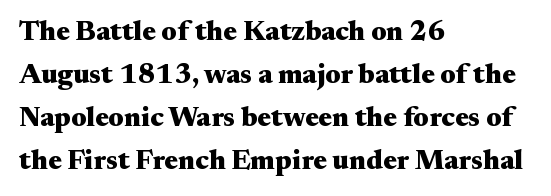
Q: Is the text bold? A: Yes.
Q: Is the text italic (slanted)? A: No, it is upright.
Q: Is the typeface a serif or a sans-serif typeface? A: Serif.
Q: Is the text underlined? A: No.
Q: How is the paragraph aligned? A: Left-aligned.
Q: Is the spacing between letters normal or unusually wide? A: Normal.
Q: Is the spacing between lines tight, normal or loose? A: Normal.
Q: Width (condensed, normal, or wide)? A: Wide.
Q: Stroke contrast? A: Medium.
Q: x-height? A: Small.
Q: Monospaced? A: No.
